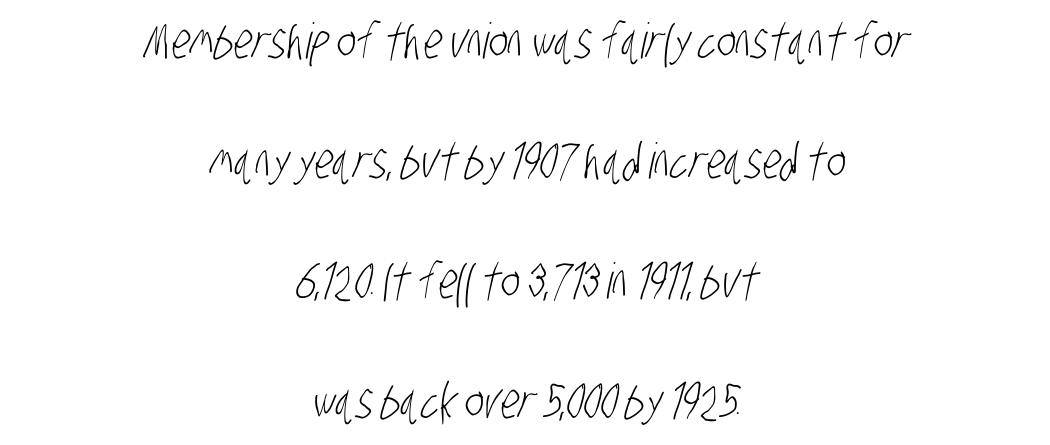
The area under the type is left untouched. The passage shown stacks its lines with a broad gap. You could call the tracking neutral — neither tight nor loose. The cut favours lightness, reaching ordinary text weight at its darkest. This sample has the flowing, uneven cadence of proportional lettering.
